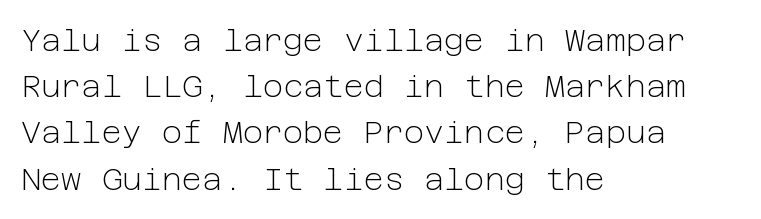
The image shows 31 px light sans-serif type, upright; set left-aligned, normal line spacing (1.49x), normal letter spacing, not underlined; low stroke contrast and a medium x-height.
